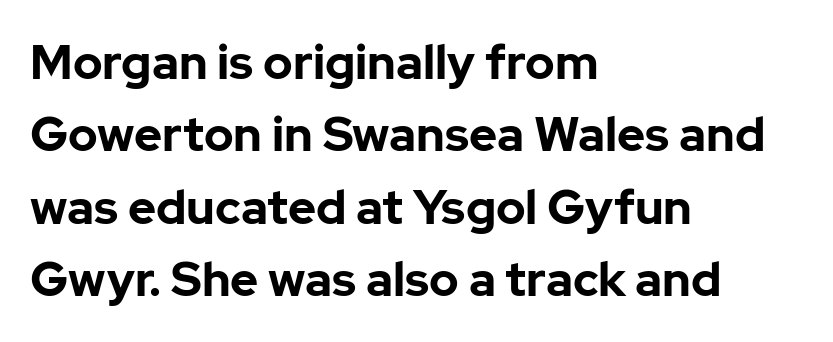
Does the type have serifs? No, each stem ends abruptly. The ragged edge is on the right, which tells us the setting is flush left. The font's upright variant was chosen for this text. This sample has the flowing, uneven cadence of proportional lettering. Check the space under the baseline: it is left empty.
